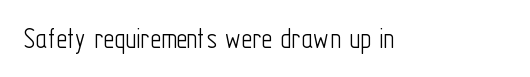
Think of a printed novel: that variable character pitch is what you see here. Italic: no, the glyphs are upright roman. The specimen omits any rule beneath the text block's lines. Compared with a typical body face, this is equally light or lighter still.
